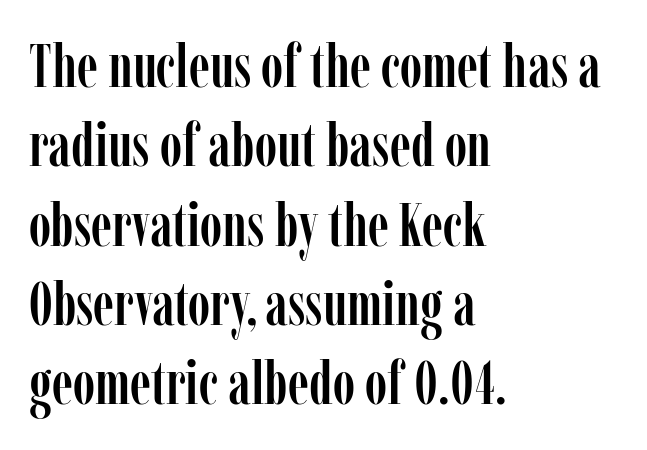
Q: Is the text italic (slanted)? A: No, it is upright.
Q: Is the typeface a serif or a sans-serif typeface? A: Serif.
Q: Is the text underlined? A: No.
Q: How is the paragraph aligned? A: Left-aligned.
Q: Is the spacing between letters normal or unusually wide? A: Normal.
Q: Is the spacing between lines tight, normal or loose? A: Normal.
Q: Width (condensed, normal, or wide)? A: Condensed.
Q: Stroke contrast? A: Low.
Q: x-height? A: Medium.
Q: Monospaced? A: No.
